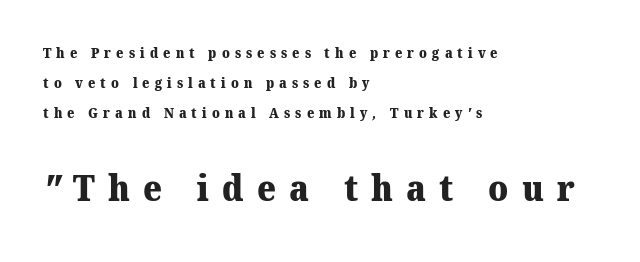
What stands out about the letter spacing? Its width — letters are far apart. The glyphs have the mass of a bold cut. Scale increases going downward across the two blocks. Proportional: the letters do not fall into vertical columns. Leftover space on each line is placed entirely after the last word.
